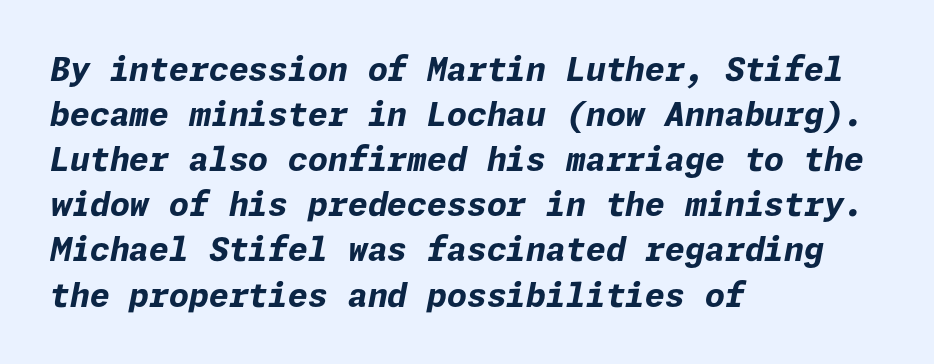
Q: Is the text bold? A: Yes.
Q: Is the text italic (slanted)? A: Yes, it leans right by about 11 degrees.
Q: Is the text underlined? A: No.
Q: How is the paragraph aligned? A: Left-aligned.
Q: Is the spacing between letters normal or unusually wide? A: Normal.
Q: Is the spacing between lines tight, normal or loose? A: Normal.
Q: Width (condensed, normal, or wide)? A: Normal.
Q: Stroke contrast? A: Low.
Q: x-height? A: Medium.
